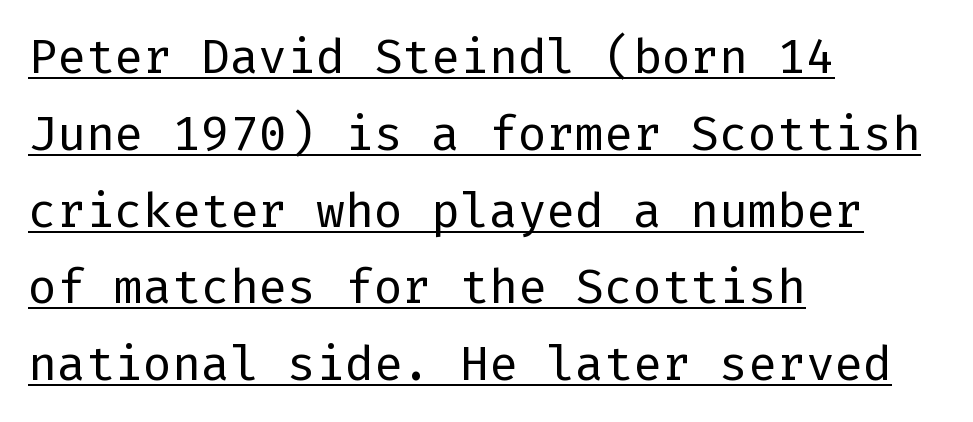
The passage shown is typeset with a sans-serif family. Glyph-to-glyph distance matches everyday printed text. Weight class: somewhere from thin through regular. A typesetter would call this leading conventional body-copy spacing. The compositor pushed each line to the left boundary.
